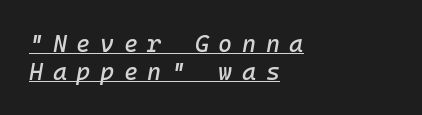
Q: Is the text italic (slanted)? A: Yes, it leans right by about 10 degrees.
Q: Is the text underlined? A: Yes.
Q: How is the paragraph aligned? A: Left-aligned.
Q: Is the spacing between letters normal or unusually wide? A: Unusually wide.
